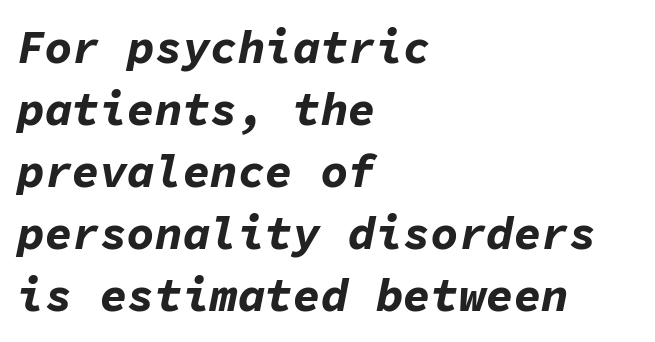
{"italic": "yes", "lean": "right", "slant_degrees": 11, "bold": "yes", "weight": "bold", "width": "normal", "stroke_contrast": "low", "x_height": "medium", "monospaced": "yes", "underline": "no", "align": "left", "line_spacing": "normal", "line_spacing_ratio": 1.35, "letter_spacing": "normal", "letter_spacing_em": 0.0, "glyph_px": 46}
